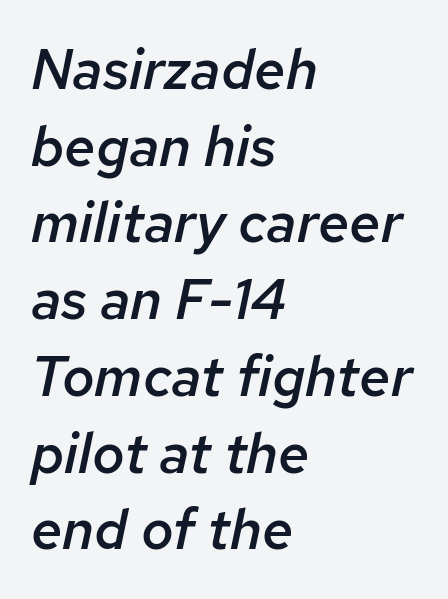
{"italic": "yes", "lean": "right", "slant_degrees": 12, "bold": "semi", "weight": "semibold", "width": "normal", "stroke_contrast": "low", "x_height": "medium", "monospaced": "no", "underline": "no", "align": "left", "line_spacing": "normal", "line_spacing_ratio": 1.37, "letter_spacing": "normal", "letter_spacing_em": 0.0, "glyph_px": 56}
